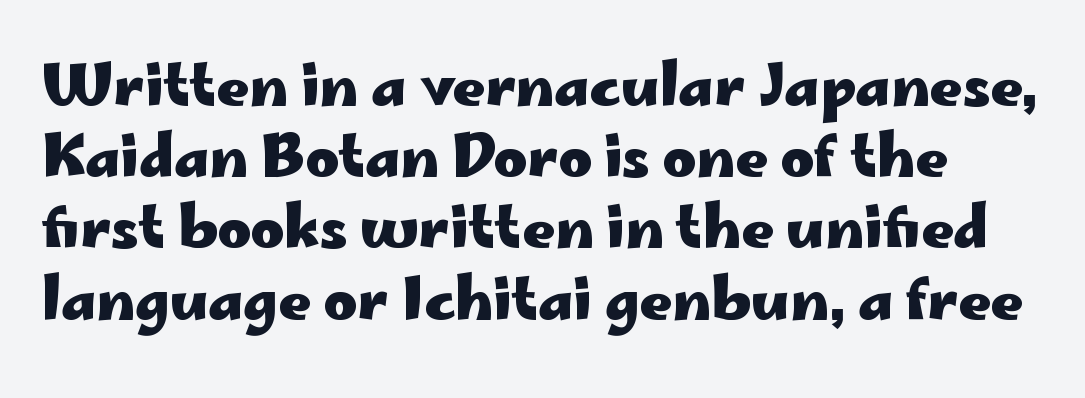
The image shows 57 px heavy, wide sans-serif type, upright; set normal line spacing (1.25x), normal letter spacing, not underlined; low stroke contrast and a small x-height.
